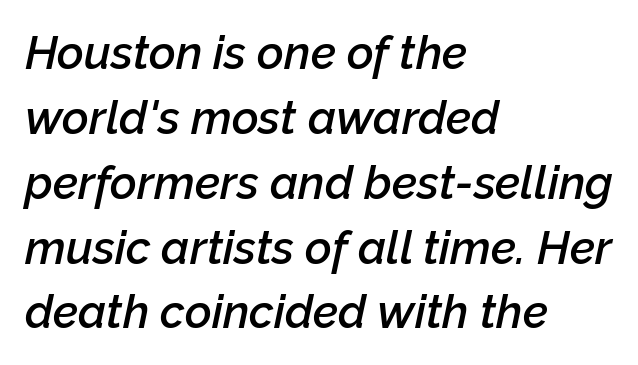
Leading: standard. Proportional: the letters do not fall into vertical columns. Tracking here is standard; glyphs follow each other at the usual distance. There's an unmistakable incline to the writing here. Underlining? Definitely not there.
